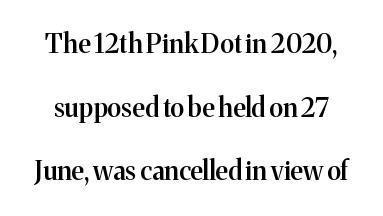
Inter-character spacing is left at the font's built-in metrics. How heavy is the stroke? Medium-heavy — a semibold, shy of bold. Check under the words: just untouched page. Does the leading feel generous? Absolutely, it's lavish. The lettering holds an erect, upright posture throughout.
